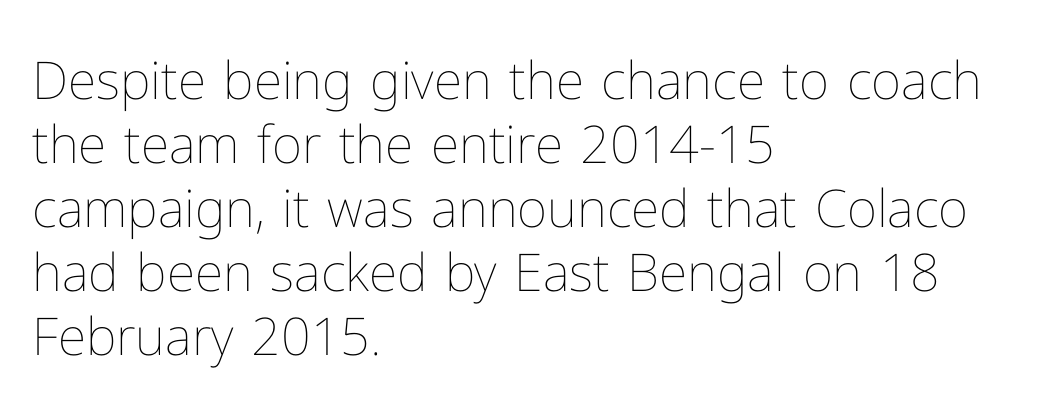
{"italic": "no", "bold": "no", "weight": "thin", "width": "normal", "stroke_contrast": "low", "x_height": "medium", "monospaced": "no", "underline": "no", "align": "left", "line_spacing_ratio": 1.23, "letter_spacing": "normal", "letter_spacing_em": 0.0, "glyph_px": 52}
